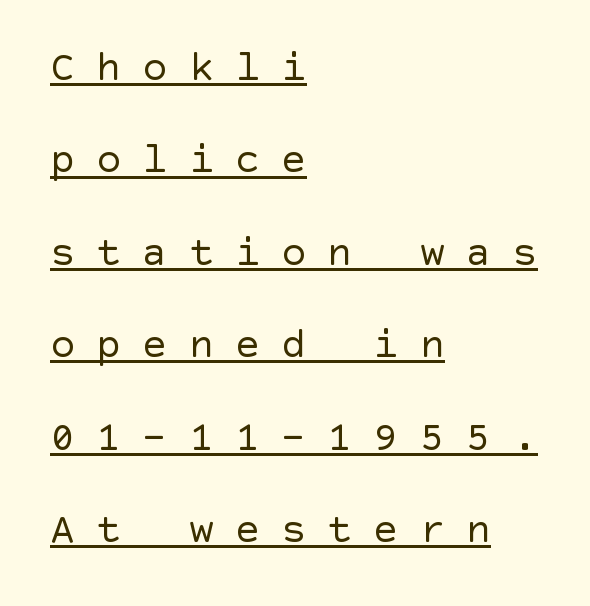
The image shows 42 px regular-weight sans-serif type, upright; set left-aligned, loose line spacing (2.2x), unusually wide letter spacing (+0.5 em), underlined; a large x-height.
